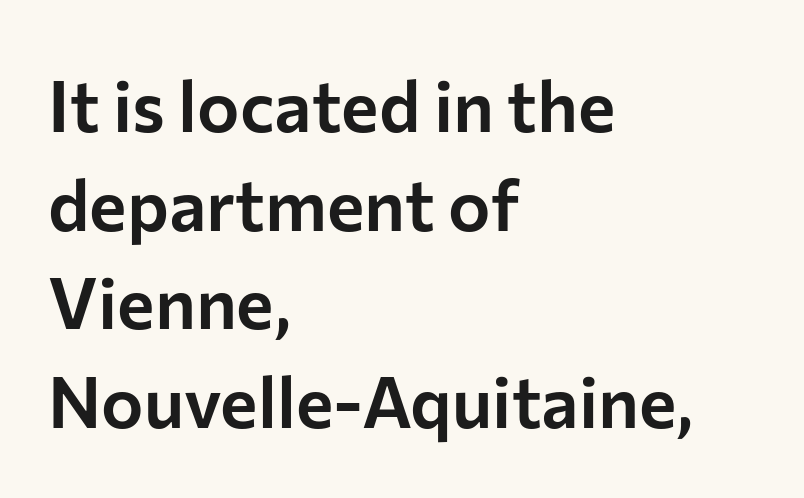
The ragged edge is on the right, which tells us the setting is flush left. Regular leading. Has an underline been added? It has not. There is no visible air inserted between adjacent glyphs. In terms of letterform style, serifs are entirely absent. The face used here is proportionally spaced, like ordinary book or web type.
